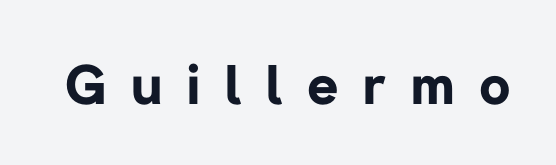
The image shows 54 px bold sans-serif type, upright; set unusually wide letter spacing (+0.46 em), not underlined; low stroke contrast and a medium x-height.
